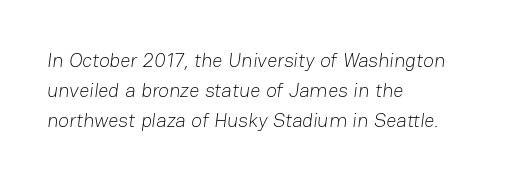
The image shows 20 px text type; set left-aligned, normal line spacing (1.5x), normal letter spacing, not underlined.
